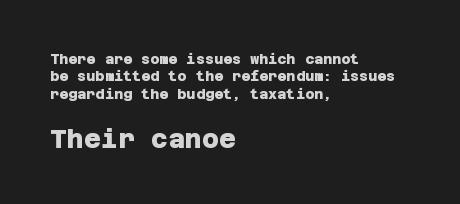
The image shows 26 px bold type; set left-aligned, line spacing 1.24x, normal letter spacing, not underlined; the second (bottom) block is 1.86x larger.
